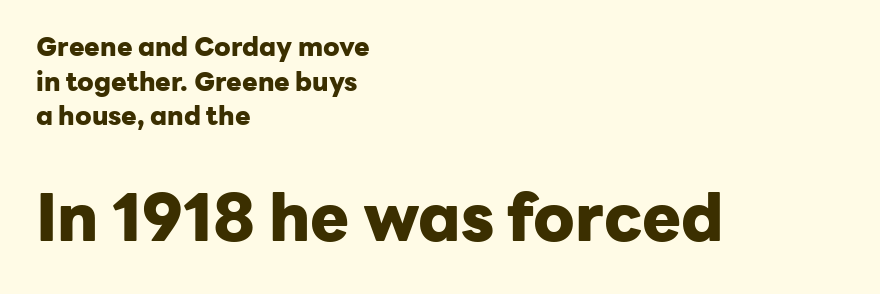
{"serif": "no", "italic": "no", "bold": "yes", "weight": "heavy", "width": "normal", "stroke_contrast": "low", "x_height": "medium", "monospaced": "no", "underline": "no", "align": "left", "line_spacing": "normal", "line_spacing_ratio": 1.33, "letter_spacing": "normal", "letter_spacing_em": 0.0, "larger_block": "second", "size_ratio": 2.5, "glyph_px": 65}
